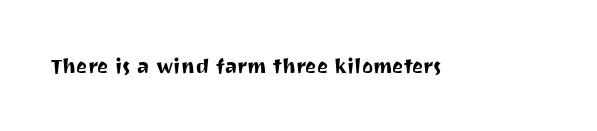
{"italic": "no", "underline": "no", "letter_spacing": "normal", "letter_spacing_em": 0.0, "glyph_px": 21}
